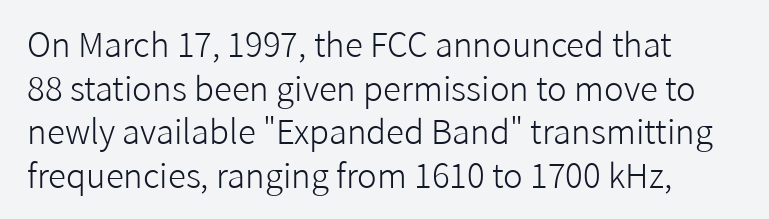
The image shows 33 px light sans-serif type, upright; set normal line spacing (1.32x), normal letter spacing, not underlined; low stroke contrast and a medium x-height.
